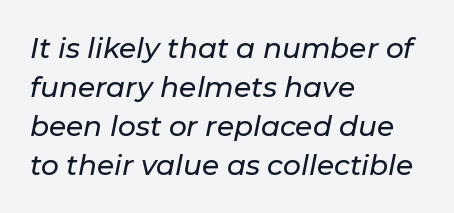
Q: Is the text italic (slanted)? A: Yes, it leans right by about 11 degrees.
Q: Is the text underlined? A: No.
Q: How is the paragraph aligned? A: Left-aligned.
Q: Is the spacing between letters normal or unusually wide? A: Normal.
Q: Is the spacing between lines tight, normal or loose? A: Normal.
Q: Width (condensed, normal, or wide)? A: Normal.
Q: Stroke contrast? A: Low.
Q: x-height? A: Medium.
Q: Monospaced? A: No.
